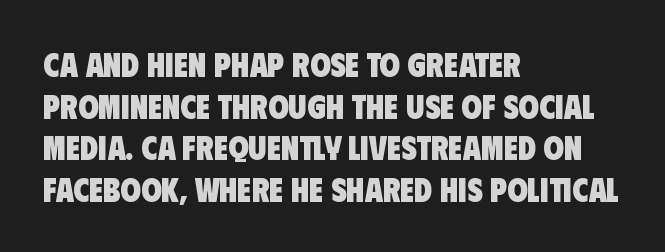
The image shows 33 px heavy, condensed sans-serif type; set left-aligned, normal line spacing (1.26x), normal letter spacing, not underlined; low stroke contrast and a large x-height.
